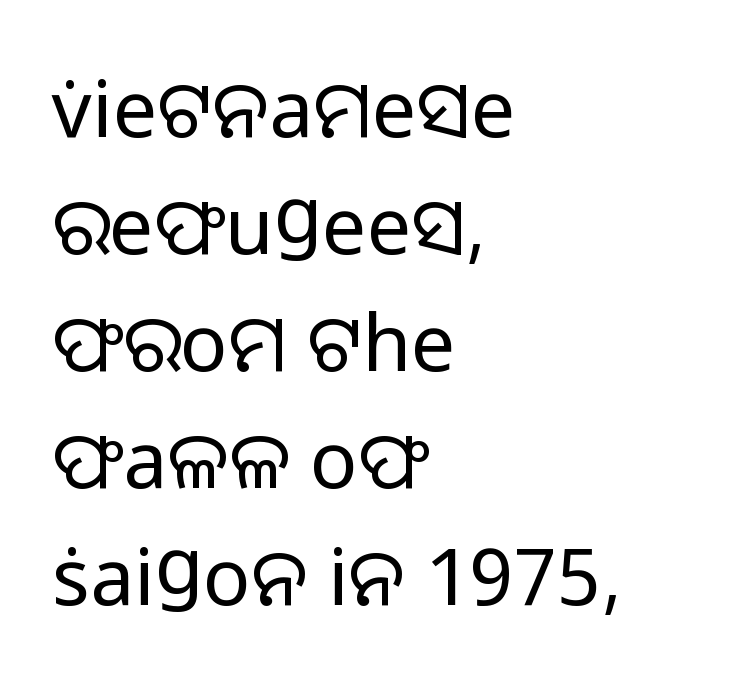
The image shows 79 px regular-weight sans-serif type, upright; set left-aligned, normal line spacing (1.48x), normal letter spacing, not underlined; low stroke contrast and a medium x-height.
